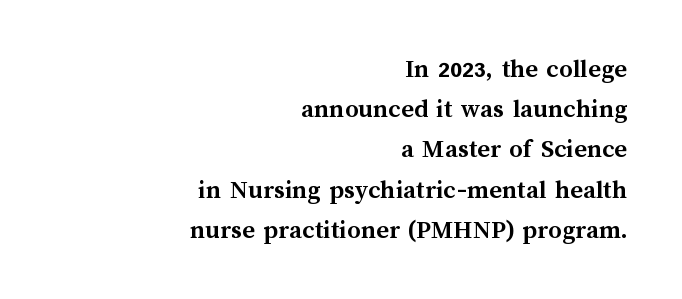
The image shows 27 px bold type, upright; set right-aligned, normal line spacing (1.49x), normal letter spacing, not underlined.
